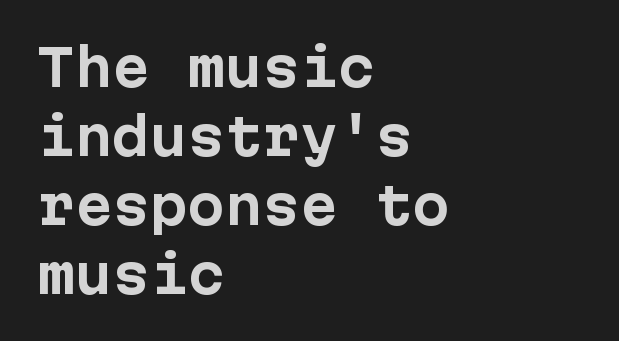
Q: Is the text bold? A: Yes.
Q: Is the text italic (slanted)? A: No, it is upright.
Q: Is the typeface a serif or a sans-serif typeface? A: Sans-serif.
Q: Is the text underlined? A: No.
Q: How is the paragraph aligned? A: Left-aligned.
Q: Is the spacing between letters normal or unusually wide? A: Normal.
Q: Is the spacing between lines tight, normal or loose? A: Normal.
Q: Width (condensed, normal, or wide)? A: Normal.
Q: Stroke contrast? A: Low.
Q: x-height? A: Medium.
